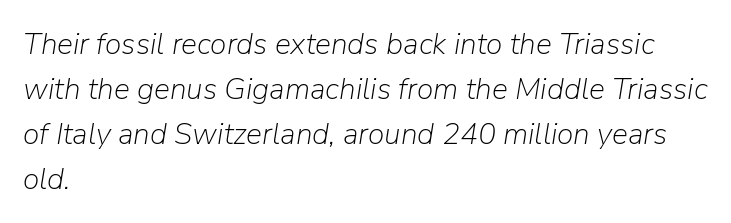
The image shows 30 px light type, italic (leaning right); set left-aligned, normal line spacing (1.5x), normal letter spacing, not underlined; low stroke contrast and a medium x-height.
